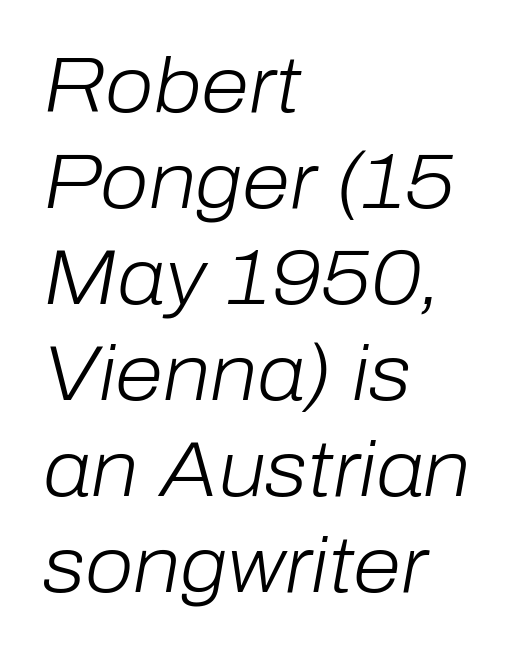
{"italic": "yes", "lean": "right", "slant_degrees": 10, "bold": "no", "weight": "light", "width": "normal", "stroke_contrast": "low", "x_height": "medium", "monospaced": "no", "underline": "no", "align": "left", "line_spacing_ratio": 1.23, "letter_spacing": "normal", "letter_spacing_em": 0.0, "glyph_px": 78}
